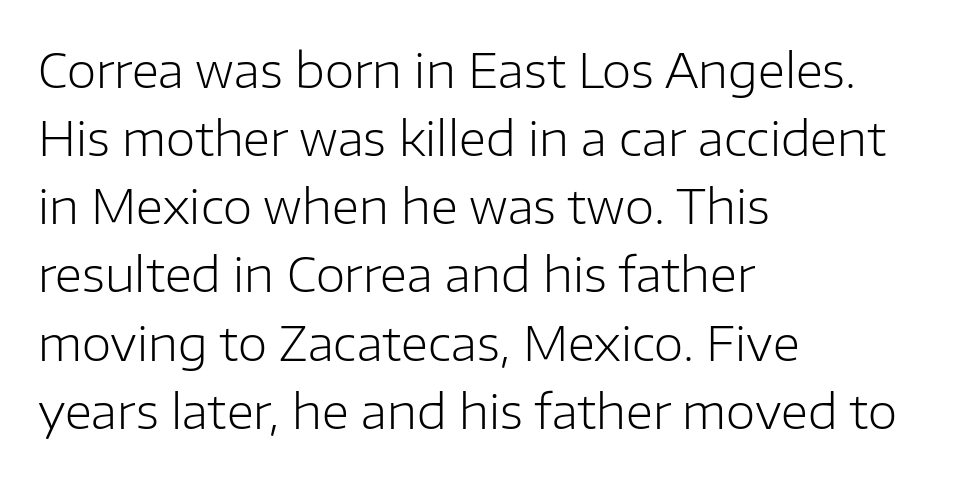
The image shows 48 px light sans-serif type, upright; set left-aligned, normal line spacing (1.42x), normal letter spacing, not underlined; low stroke contrast and a medium x-height.
